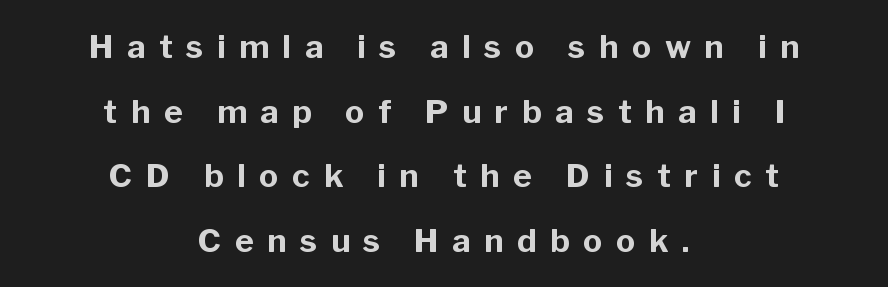
Q: Is the text bold? A: Yes.
Q: Is the text italic (slanted)? A: No, it is upright.
Q: Is the typeface a serif or a sans-serif typeface? A: Sans-serif.
Q: Is the text underlined? A: No.
Q: How is the paragraph aligned? A: Centered.
Q: Is the spacing between letters normal or unusually wide? A: Unusually wide.
Q: Is the spacing between lines tight, normal or loose? A: Loose.
Q: Width (condensed, normal, or wide)? A: Normal.
Q: Stroke contrast? A: Low.
Q: x-height? A: Medium.
Q: Monospaced? A: No.
